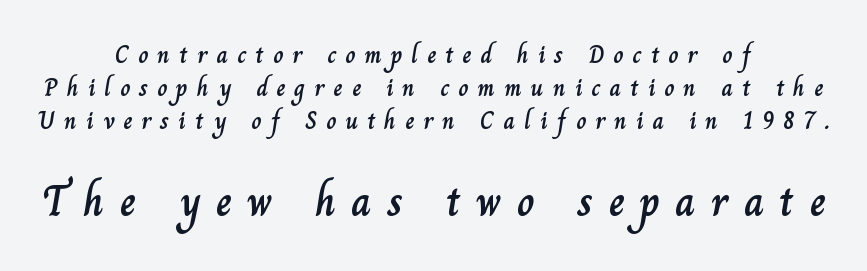
The image shows 43 px text type; set centered, normal line spacing (1.32x), unusually wide letter spacing (+0.36 em), not underlined; the second (bottom) block is 1.72x larger; low stroke contrast and a small x-height.
